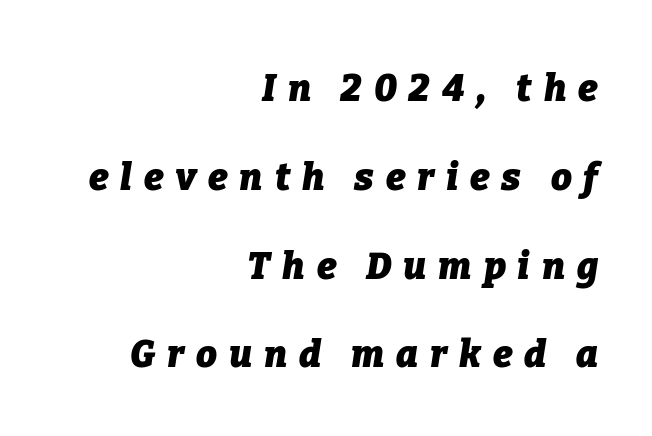
The image shows 37 px heavy type, italic (leaning right); set right-aligned, loose line spacing (2.4x), unusually wide letter spacing (+0.32 em), not underlined; low stroke contrast and a medium x-height.
